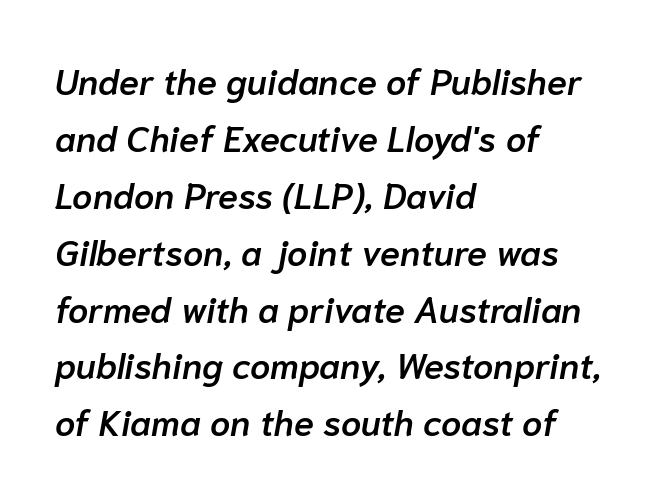
This sample uses plain, unmodified letter spacing. If you measured baseline to baseline, you'd find a middling distance. The face used here is a semibold: visibly heavier than regular, lighter than bold. Compared with ordinary roman type, these characters are visibly tilted. Every row of glyphs begins at an identical x-position on the left.
